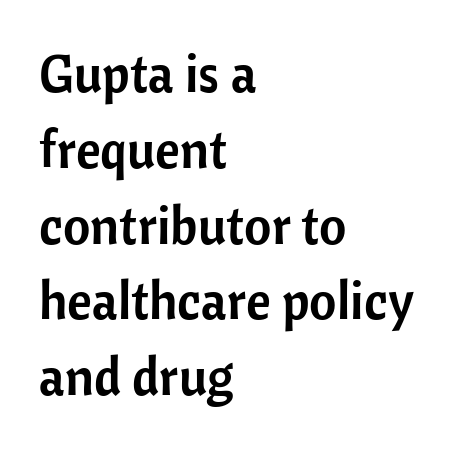
Q: Is the text italic (slanted)? A: No, it is upright.
Q: Is the typeface a serif or a sans-serif typeface? A: Sans-serif.
Q: Is the text underlined? A: No.
Q: How is the paragraph aligned? A: Left-aligned.
Q: Is the spacing between letters normal or unusually wide? A: Normal.
Q: Is the spacing between lines tight, normal or loose? A: Normal.
Q: Width (condensed, normal, or wide)? A: Normal.
Q: Stroke contrast? A: Low.
Q: x-height? A: Medium.
Q: Monospaced? A: No.
